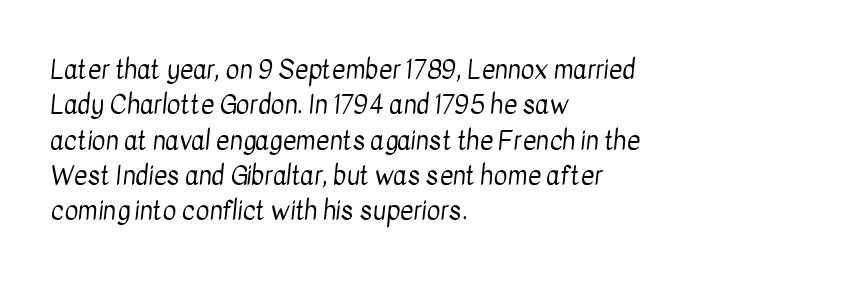
{"bold": "no", "underline": "no", "align": "left", "line_spacing": "normal", "line_spacing_ratio": 1.36, "letter_spacing": "normal", "letter_spacing_em": 0.0, "glyph_px": 26}
